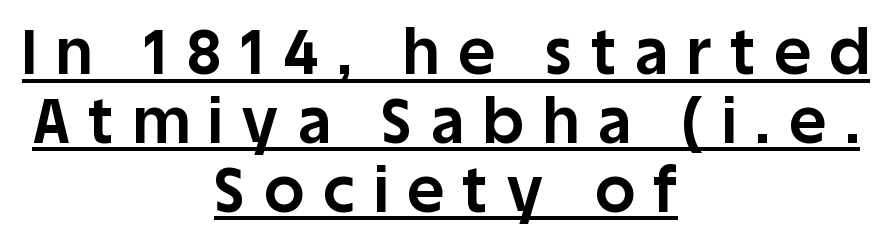
The image shows 62 px bold sans-serif type, upright; set centered, tight line spacing (1.11x), unusually wide letter spacing (+0.31 em), underlined; low stroke contrast and a large x-height.
